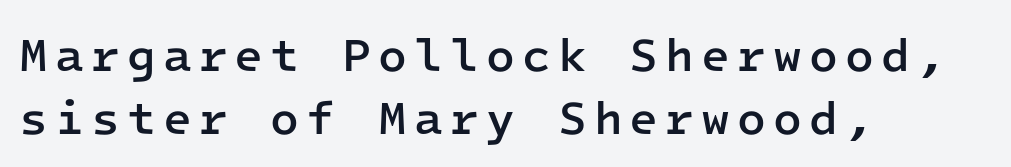
The image shows 47 px semibold sans-serif type, upright, monospaced; set left-aligned, normal line spacing (1.34x), not underlined; low stroke contrast and a medium x-height.
